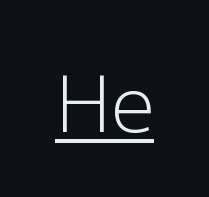
The image shows 77 px light sans-serif type, upright; set normal letter spacing, underlined; low stroke contrast and a medium x-height.
